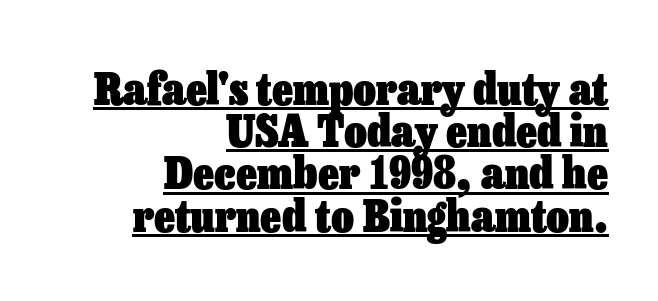
Q: Is the text bold? A: Yes.
Q: Is the text italic (slanted)? A: No, it is upright.
Q: Is the text underlined? A: Yes.
Q: How is the paragraph aligned? A: Right-aligned.
Q: Is the spacing between letters normal or unusually wide? A: Normal.
Q: Is the spacing between lines tight, normal or loose? A: Tight.
Q: Width (condensed, normal, or wide)? A: Normal.
Q: Stroke contrast? A: Low.
Q: x-height? A: Medium.
Q: Monospaced? A: No.
